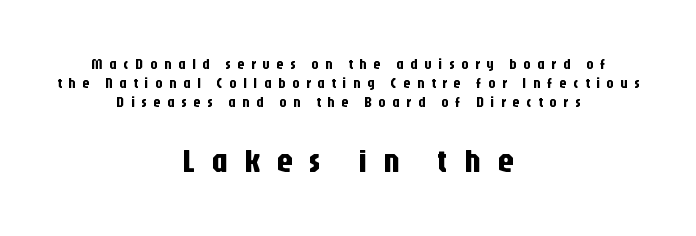
Q: Is the text italic (slanted)? A: No, it is upright.
Q: Is the typeface a serif or a sans-serif typeface? A: Sans-serif.
Q: Is the text underlined? A: No.
Q: How is the paragraph aligned? A: Centered.
Q: Is the spacing between letters normal or unusually wide? A: Unusually wide.
Q: Is the spacing between lines tight, normal or loose? A: Normal.
Q: Which block of text is set in a larger size, the first (top) or the second (bottom)? A: The second (bottom) one.
Q: Width (condensed, normal, or wide)? A: Condensed.
Q: Stroke contrast? A: Low.
Q: x-height? A: Large.
Q: Monospaced? A: No.
